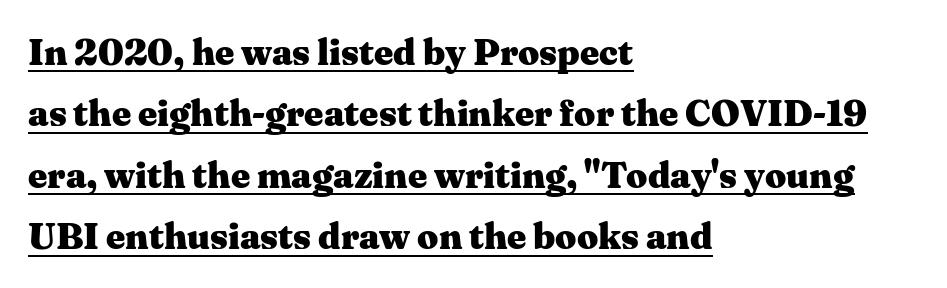
{"serif": "yes", "italic": "no", "bold": "yes", "weight": "heavy", "width": "wide", "stroke_contrast": "medium", "x_height": "medium", "monospaced": "no", "underline": "yes", "align": "left", "line_spacing": "normal", "line_spacing_ratio": 1.66, "letter_spacing": "normal", "letter_spacing_em": 0.0, "glyph_px": 37}
